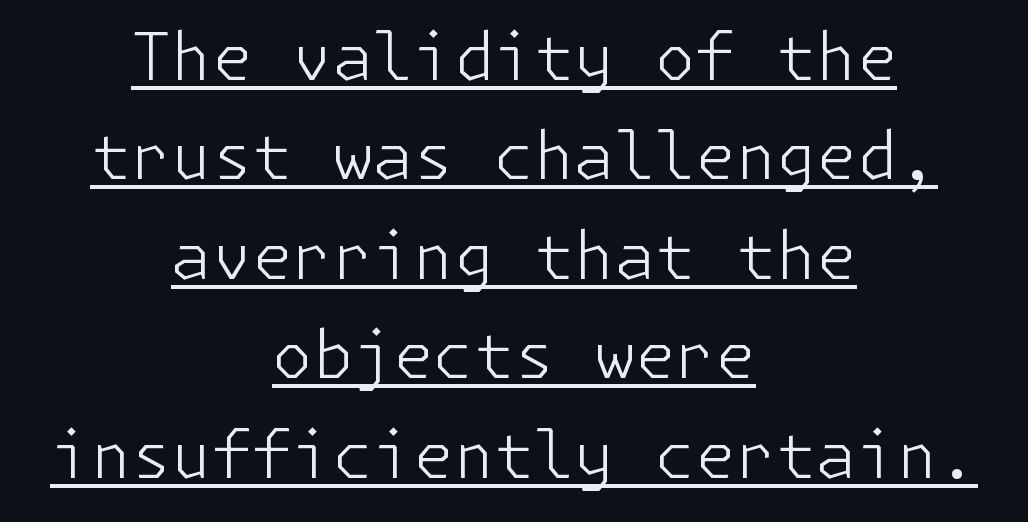
Q: Is the text bold? A: No.
Q: Is the text italic (slanted)? A: No, it is upright.
Q: Is the typeface a serif or a sans-serif typeface? A: Sans-serif.
Q: Is the text underlined? A: Yes.
Q: How is the paragraph aligned? A: Centered.
Q: Is the spacing between letters normal or unusually wide? A: Normal.
Q: Is the spacing between lines tight, normal or loose? A: Normal.
Q: Width (condensed, normal, or wide)? A: Normal.
Q: Stroke contrast? A: Low.
Q: x-height? A: Medium.
